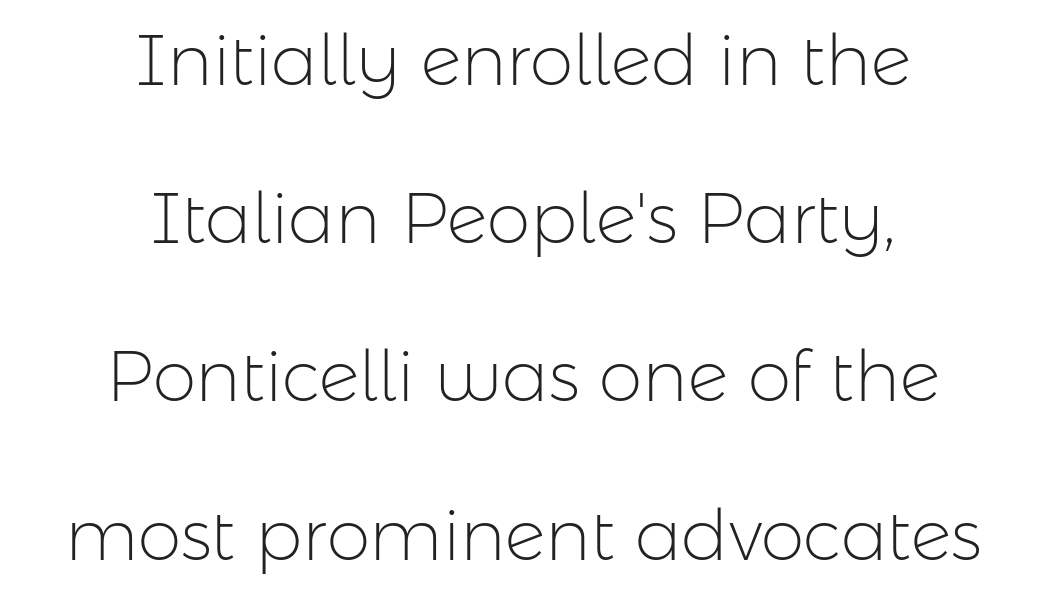
These lines are centered, leaving both edges ragged. Each new line begins a long way beneath the previous one. Any mark beneath the type? The region is blank. The passage shown has conventional tracking throughout. The letters advance in unequal steps, a hallmark of proportional type. Ink coverage per letter is moderate at most.
